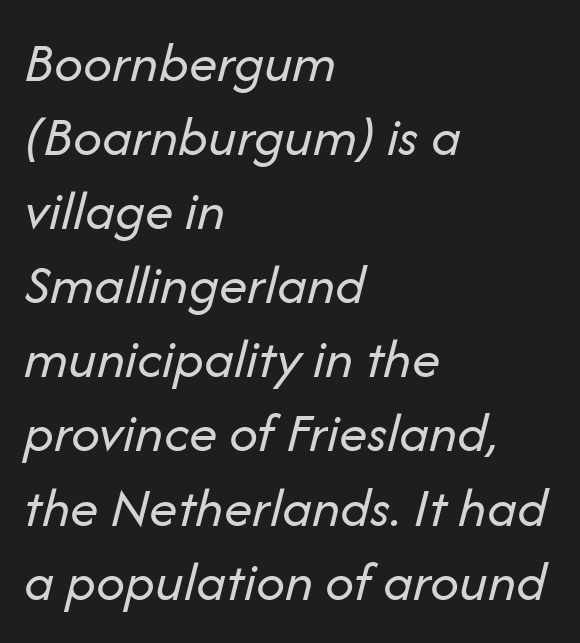
{"italic": "yes", "lean": "right", "slant_degrees": 14, "bold": "no", "weight": "regular", "width": "normal", "stroke_contrast": "low", "x_height": "medium", "monospaced": "no", "underline": "no", "align": "left", "line_spacing": "normal", "line_spacing_ratio": 1.3, "letter_spacing": "normal", "letter_spacing_em": 0.0, "glyph_px": 57}
